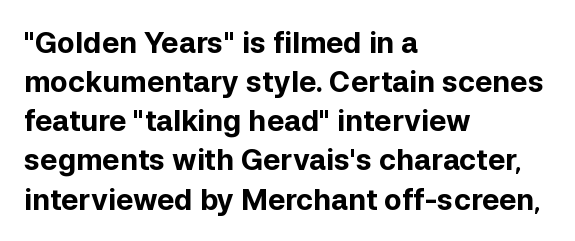
Does the leading feel generous? No, just average. The tracking reads as untouched default to a designer's eye. You can tell it's not italic because the verticals are truly vertical. These lines are composed in type without serifs.
